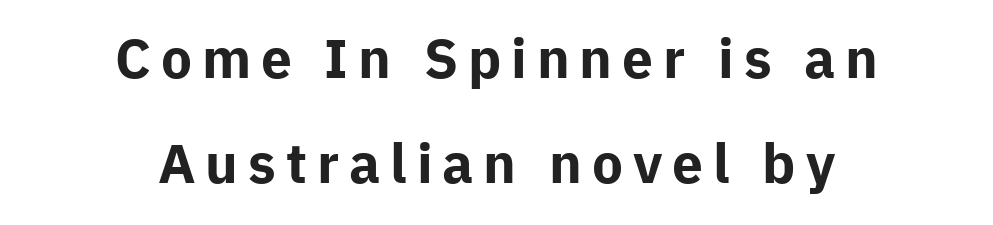
Character widths vary here, with narrow letters taking less room than wide ones. Typographically, this falls in the sans-serif category. The lettering holds an erect, upright posture throughout. Plain, unruled lines of type. This sample is center-justified, so both line endings float freely. Students, observe: this is what heavily led, spacious text looks like.
